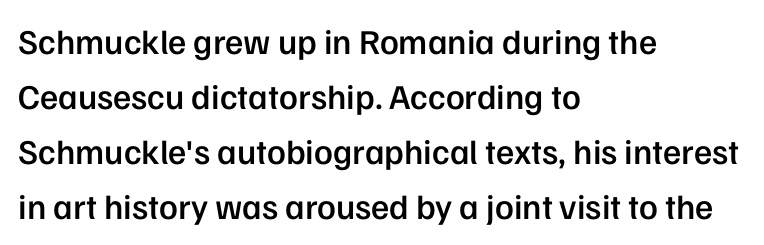
{"serif": "no", "italic": "no", "bold": "semi", "weight": "semibold", "width": "normal", "stroke_contrast": "low", "x_height": "medium", "monospaced": "no", "underline": "no", "align": "left", "line_spacing": "normal", "line_spacing_ratio": 1.57, "letter_spacing": "normal", "letter_spacing_em": 0.0, "glyph_px": 35}
